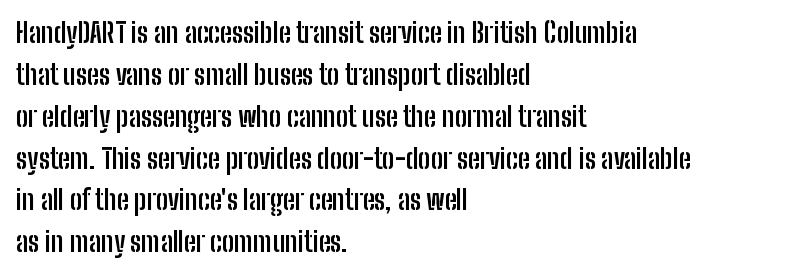
Q: Is the text bold? A: Yes.
Q: Is the text italic (slanted)? A: No, it is upright.
Q: Is the text underlined? A: No.
Q: How is the paragraph aligned? A: Left-aligned.
Q: Is the spacing between letters normal or unusually wide? A: Normal.
Q: Is the spacing between lines tight, normal or loose? A: Normal.
